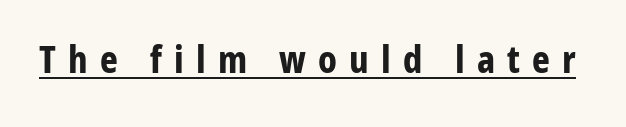
What decoration does the sample have? An underline. If you drew a line through each stem, it would be perfectly vertical. A dark, heavy texture on the line: the type is bold. Observe the absence of serifs on each vertical stroke in this sample. The rendering uses natural spacing where letterforms have individual widths.
